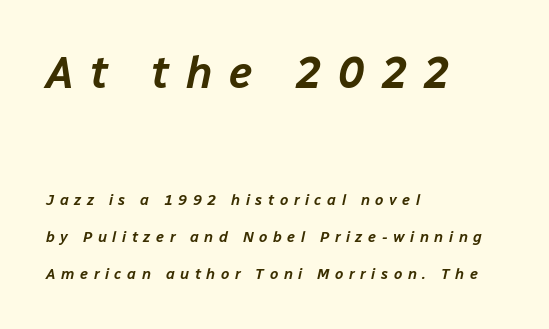
The image shows 44 px text type, italic (leaning right); set left-aligned, loose line spacing (2.47x), unusually wide letter spacing (+0.37 em), not underlined; the first (top) block is 2.93x larger; low stroke contrast and a medium x-height.
